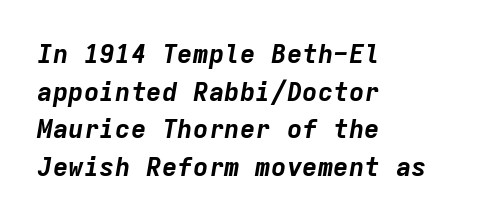
Q: Is the text bold? A: Yes.
Q: Is the text italic (slanted)? A: Yes, it leans right by about 9 degrees.
Q: Is the text underlined? A: No.
Q: How is the paragraph aligned? A: Left-aligned.
Q: Is the spacing between letters normal or unusually wide? A: Normal.
Q: Is the spacing between lines tight, normal or loose? A: Normal.
